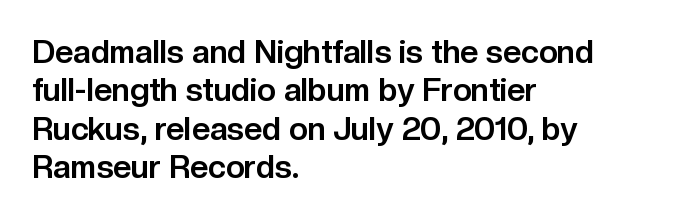
Q: Is the text bold? A: Yes.
Q: Is the text italic (slanted)? A: No, it is upright.
Q: Is the typeface a serif or a sans-serif typeface? A: Sans-serif.
Q: Is the text underlined? A: No.
Q: How is the paragraph aligned? A: Left-aligned.
Q: Is the spacing between letters normal or unusually wide? A: Normal.
Q: Width (condensed, normal, or wide)? A: Normal.
Q: Stroke contrast? A: Low.
Q: x-height? A: Medium.
Q: Monospaced? A: No.
